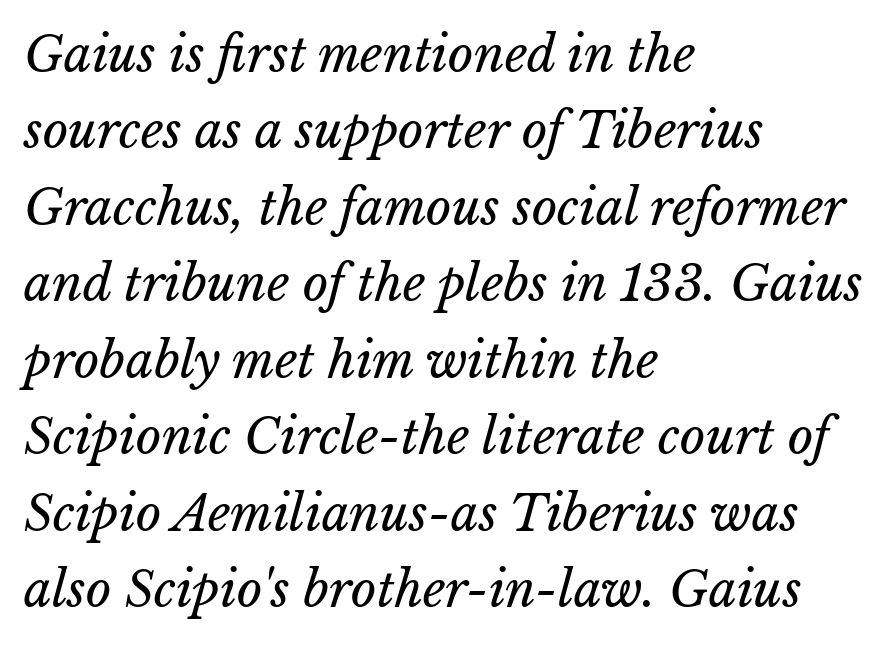
Q: Is the text bold? A: No.
Q: Is the text underlined? A: No.
Q: How is the paragraph aligned? A: Left-aligned.
Q: Is the spacing between letters normal or unusually wide? A: Normal.
Q: Is the spacing between lines tight, normal or loose? A: Normal.
Q: Width (condensed, normal, or wide)? A: Normal.
Q: Stroke contrast? A: Low.
Q: x-height? A: Medium.
Q: Monospaced? A: No.
